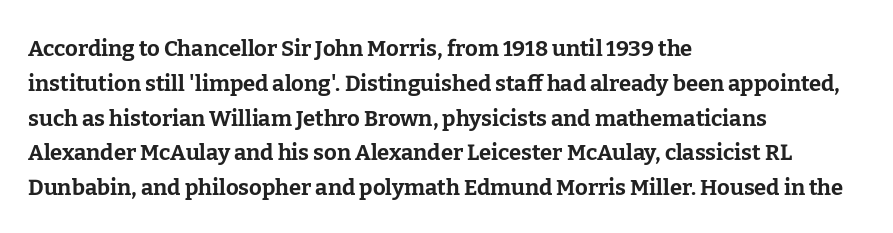
One-word summary of the alignment: left. Characters remain perfectly vertical along every line. Words float on clear page, feet unadorned. Look at the tracking — it's just the regular setting, nothing added.
